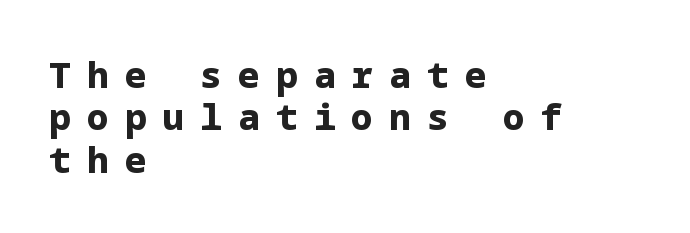
Q: Is the text bold? A: Yes.
Q: Is the text italic (slanted)? A: No, it is upright.
Q: Is the typeface a serif or a sans-serif typeface? A: Sans-serif.
Q: Is the text underlined? A: No.
Q: How is the paragraph aligned? A: Left-aligned.
Q: Is the spacing between letters normal or unusually wide? A: Unusually wide.
Q: Width (condensed, normal, or wide)? A: Normal.
Q: Stroke contrast? A: Low.
Q: x-height? A: Medium.
